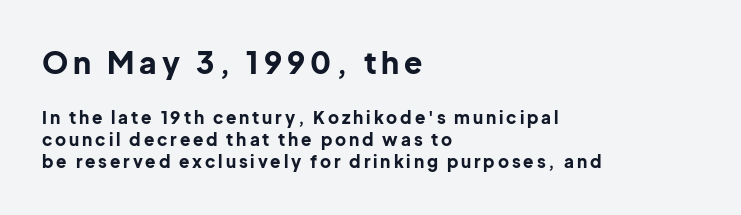
Q: Is the text bold? A: Yes.
Q: Is the text italic (slanted)? A: No, it is upright.
Q: Is the typeface a serif or a sans-serif typeface? A: Sans-serif.
Q: Is the text underlined? A: No.
Q: How is the paragraph aligned? A: Left-aligned.
Q: Is the spacing between lines tight, normal or loose? A: Normal.
Q: Which block of text is set in a larger size, the first (top) or the second (bottom)? A: The first (top) one.
Q: Width (condensed, normal, or wide)? A: Normal.
Q: Stroke contrast? A: Low.
Q: x-height? A: Medium.
Q: Monospaced? A: No.
